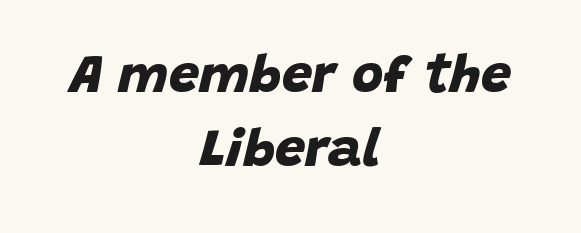
What's the leading like? Ordinary, nothing unusual. On the weight axis this lands at bold, roughly 700. The area under the type is left untouched. What kind of face is this? One without serifs — a sans.
